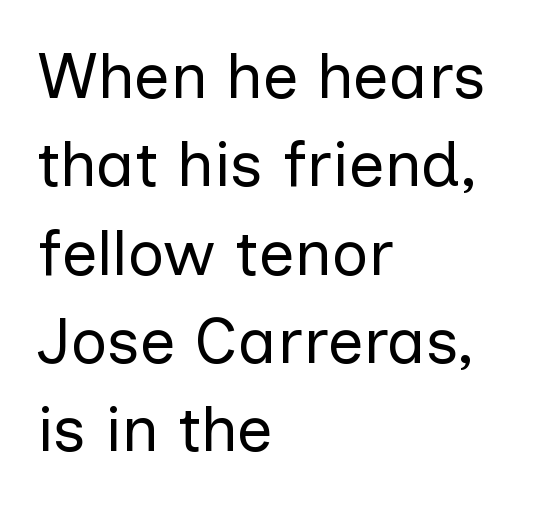
Q: Is the text bold? A: No.
Q: Is the text italic (slanted)? A: No, it is upright.
Q: Is the typeface a serif or a sans-serif typeface? A: Sans-serif.
Q: Is the text underlined? A: No.
Q: How is the paragraph aligned? A: Left-aligned.
Q: Is the spacing between letters normal or unusually wide? A: Normal.
Q: Is the spacing between lines tight, normal or loose? A: Normal.
Q: Width (condensed, normal, or wide)? A: Normal.
Q: Stroke contrast? A: Low.
Q: x-height? A: Medium.
Q: Monospaced? A: No.
